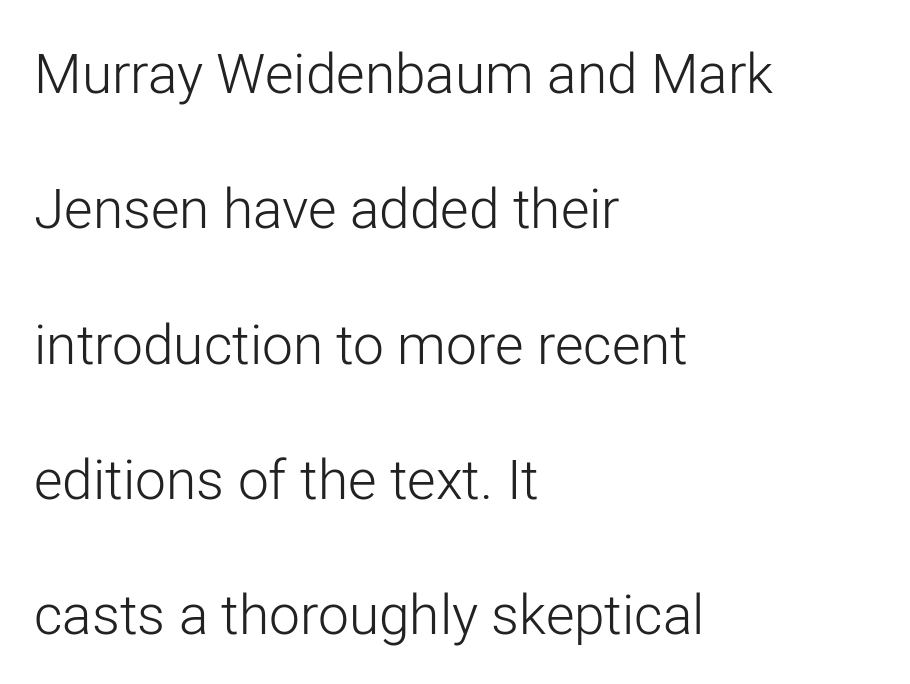
{"serif": "no", "italic": "no", "bold": "no", "weight": "light", "width": "normal", "stroke_contrast": "low", "x_height": "medium", "monospaced": "no", "underline": "no", "align": "left", "line_spacing": "loose", "line_spacing_ratio": 2.46, "letter_spacing": "normal", "letter_spacing_em": 0.0, "glyph_px": 55}
